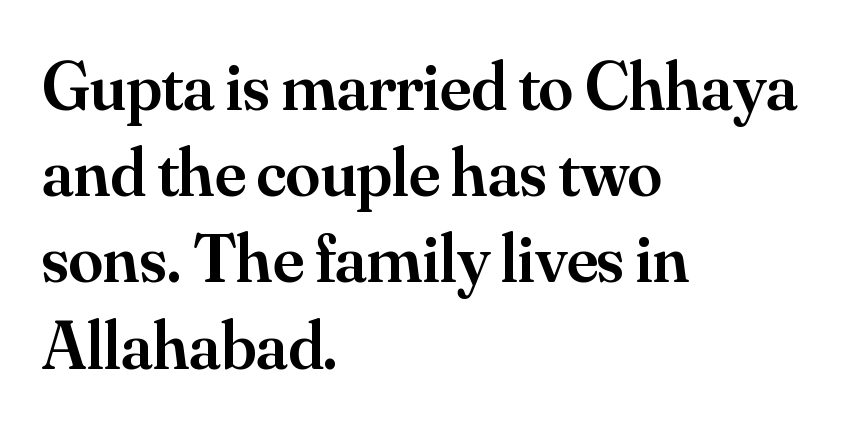
The image shows 69 px semibold serif type, upright; set left-aligned, normal line spacing (1.25x), normal letter spacing, not underlined; medium stroke contrast and a small x-height.
